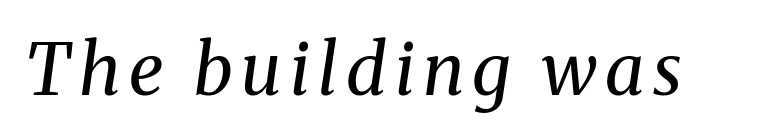
The image shows 71 px regular-weight serif type, italic (leaning right); set not underlined; medium stroke contrast and a medium x-height.
